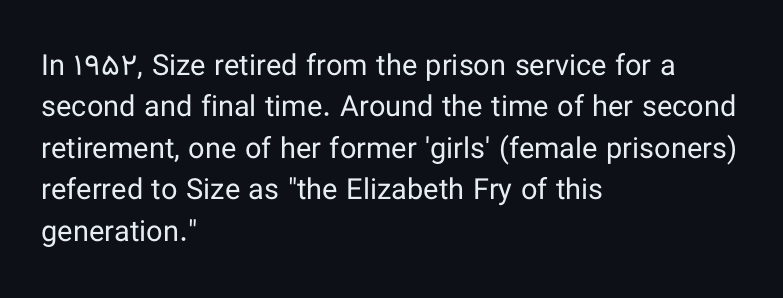
Q: Is the text bold? A: No.
Q: Is the text italic (slanted)? A: No, it is upright.
Q: Is the typeface a serif or a sans-serif typeface? A: Sans-serif.
Q: Is the text underlined? A: No.
Q: How is the paragraph aligned? A: Left-aligned.
Q: Is the spacing between letters normal or unusually wide? A: Normal.
Q: Is the spacing between lines tight, normal or loose? A: Normal.
Q: Width (condensed, normal, or wide)? A: Normal.
Q: Stroke contrast? A: Low.
Q: x-height? A: Medium.
Q: Monospaced? A: No.
